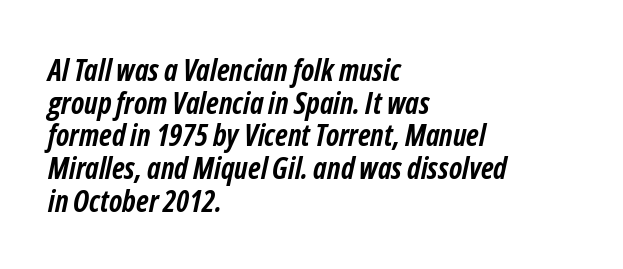
Q: Is the text bold? A: Yes.
Q: Is the text italic (slanted)? A: Yes, it leans right by about 12 degrees.
Q: Is the text underlined? A: No.
Q: How is the paragraph aligned? A: Left-aligned.
Q: Is the spacing between letters normal or unusually wide? A: Normal.
Q: Is the spacing between lines tight, normal or loose? A: Tight.
Q: Width (condensed, normal, or wide)? A: Condensed.
Q: Stroke contrast? A: Low.
Q: x-height? A: Medium.
Q: Monospaced? A: No.
